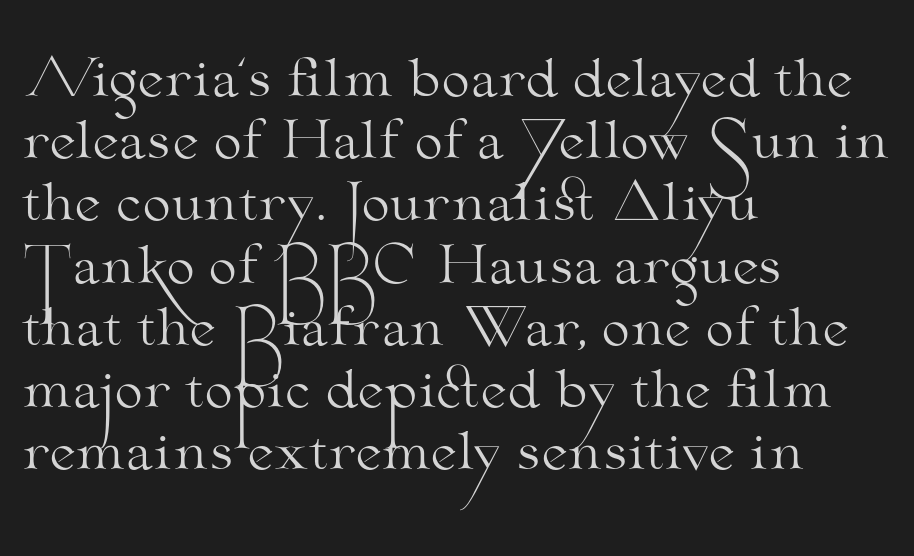
The image shows 51 px light, wide serif type, upright; set left-aligned, line spacing 1.22x, normal letter spacing, not underlined; medium stroke contrast and a small x-height.
